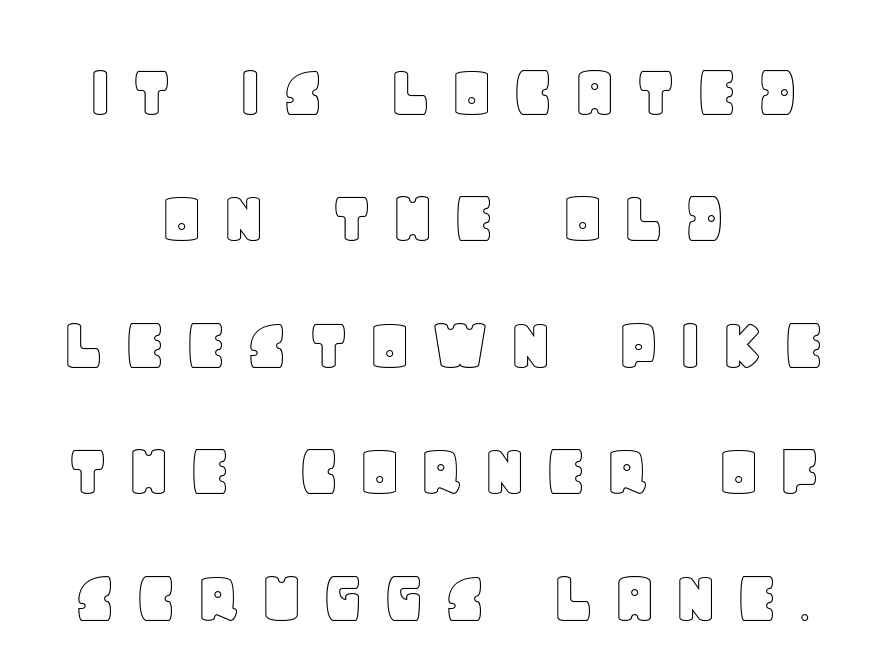
Posture: vertical. Varying glyph widths throughout — classic text-font behaviour. The tracking reads as deliberately expanded to a designer's eye. The rows are spaced the way most documents space them. The baseline area is clear.
